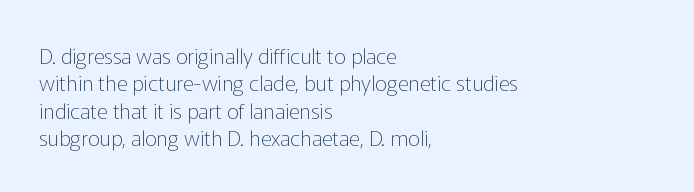
The image shows 21 px text type, upright; set left-aligned, normal line spacing (1.3x), normal letter spacing, not underlined.
